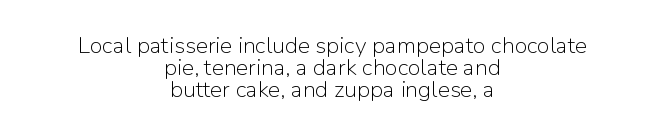
{"italic": "no", "bold": "no", "underline": "no", "align": "center", "line_spacing": "tight", "line_spacing_ratio": 0.96, "letter_spacing": "normal", "letter_spacing_em": 0.0, "glyph_px": 23}
